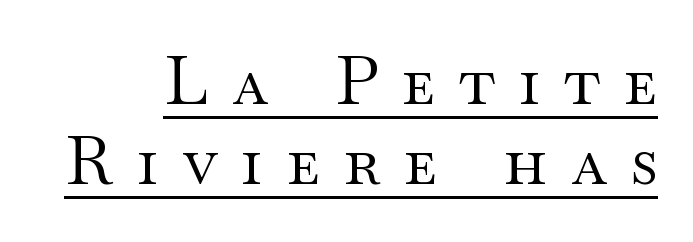
A continuous stroke trails under the words, as in a hyperlink. The typeface chosen for these lines features serifs. In terms of letterspacing, this is a distinctly airy, spread setting. Characters remain perfectly vertical along every line.
